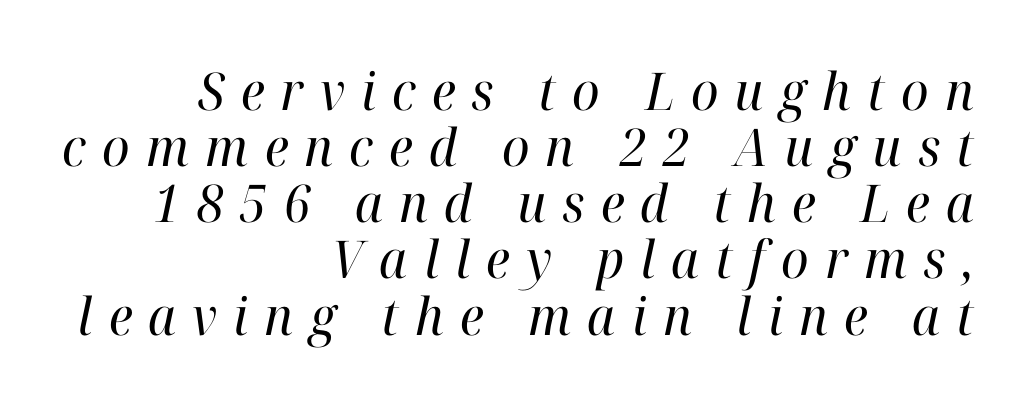
{"serif": "yes", "italic": "yes", "lean": "right", "slant_degrees": 12, "bold": "no", "weight": "regular", "width": "normal", "stroke_contrast": "high", "x_height": "medium", "monospaced": "no", "underline": "no", "align": "right", "line_spacing": "tight", "line_spacing_ratio": 1.08, "letter_spacing": "wide", "letter_spacing_em": 0.31, "glyph_px": 52}
